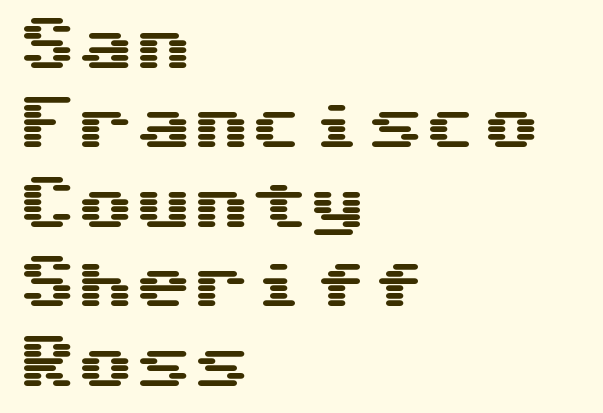
{"serif": "no", "italic": "no", "width": "wide", "stroke_contrast": "medium", "x_height": "medium", "underline": "no", "align": "left", "line_spacing": "normal", "line_spacing_ratio": 1.37, "letter_spacing": "normal", "letter_spacing_em": 0.0, "glyph_px": 58}
